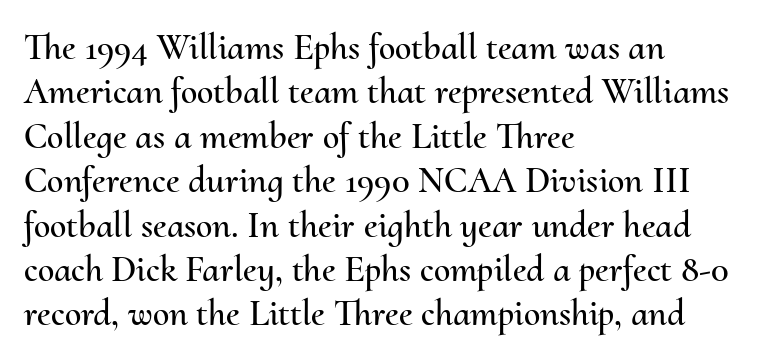
Caption: multi-line text, flush left, ragged right. A bare baseline throughout the passage. The lettering stays uniformly vertical, giving the passage a roman look. Each letter keeps its own natural width here, so spacing adapts to shape.
